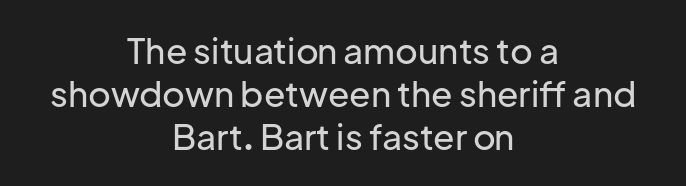
{"serif": "no", "italic": "no", "width": "normal", "stroke_contrast": "low", "x_height": "medium", "monospaced": "no", "underline": "no", "align": "center", "line_spacing_ratio": 1.23, "letter_spacing": "normal", "letter_spacing_em": 0.0, "glyph_px": 35}
